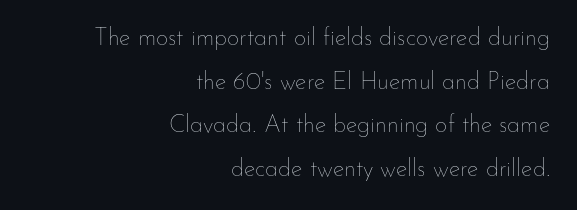
{"italic": "no", "bold": "no", "underline": "no", "align": "right", "line_spacing_ratio": 1.82, "letter_spacing": "normal", "letter_spacing_em": 0.0, "glyph_px": 24}
